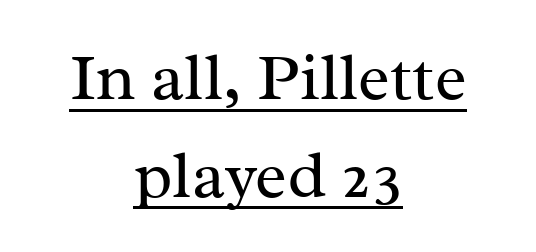
{"serif": "yes", "italic": "no", "bold": "no", "weight": "regular", "width": "normal", "stroke_contrast": "medium", "x_height": "medium", "monospaced": "no", "underline": "yes", "align": "center", "line_spacing": "normal", "line_spacing_ratio": 1.46, "letter_spacing": "normal", "letter_spacing_em": 0.0, "glyph_px": 67}
